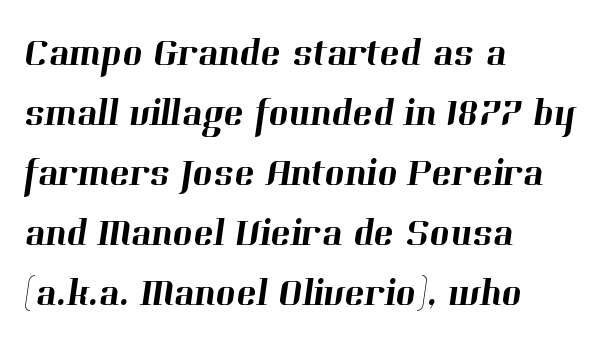
{"serif": "yes", "width": "normal", "stroke_contrast": "high", "x_height": "medium", "monospaced": "no", "underline": "no", "align": "left", "line_spacing": "normal", "line_spacing_ratio": 1.58, "letter_spacing": "normal", "letter_spacing_em": 0.0, "glyph_px": 38}
